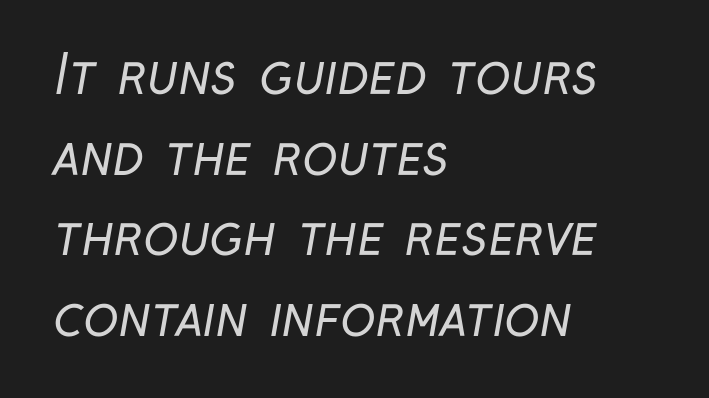
Q: Is the text bold? A: No.
Q: Is the typeface a serif or a sans-serif typeface? A: Sans-serif.
Q: Is the text underlined? A: No.
Q: How is the paragraph aligned? A: Left-aligned.
Q: Is the spacing between letters normal or unusually wide? A: Normal.
Q: Is the spacing between lines tight, normal or loose? A: Normal.
Q: Width (condensed, normal, or wide)? A: Condensed.
Q: Stroke contrast? A: Low.
Q: x-height? A: Medium.
Q: Monospaced? A: No.
